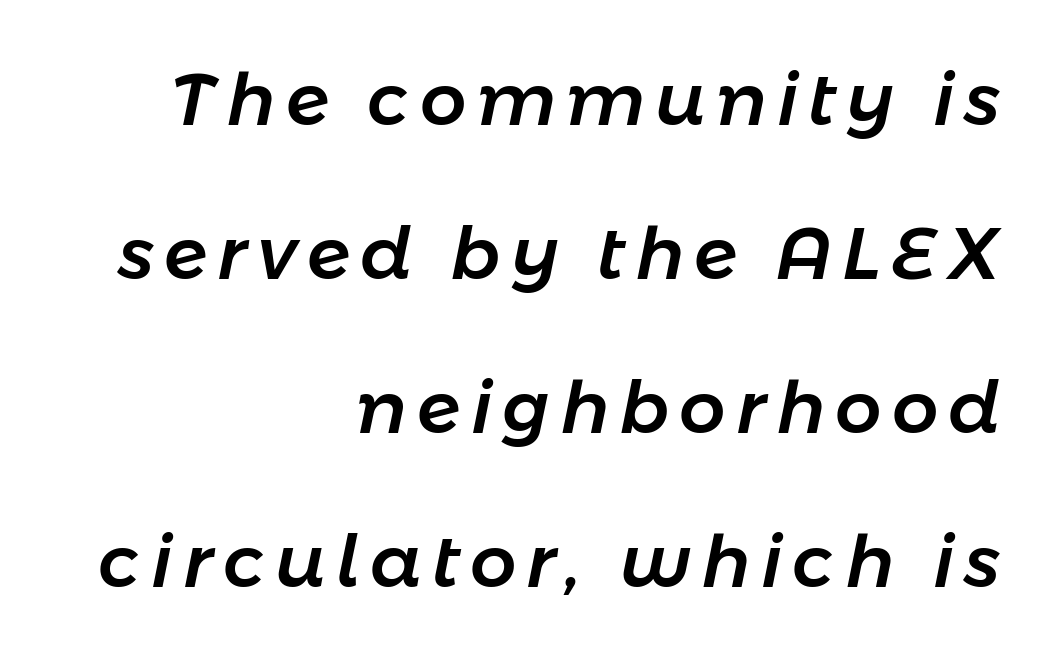
Italic: yes, the glyphs are oblique. Each new line begins a long way beneath the previous one. Looks like regular typesetting: each glyph gets only the width it needs. Anything drawn beneath the words? Only blank space.
